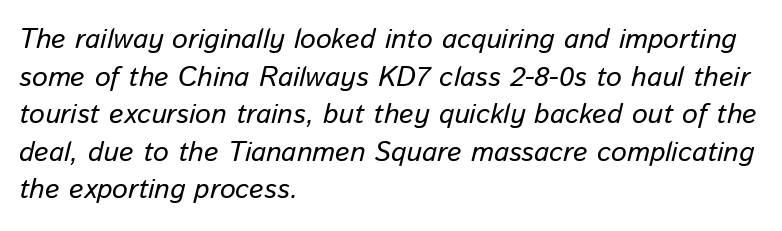
{"italic": "yes", "lean": "right", "slant_degrees": 13, "width": "normal", "stroke_contrast": "low", "x_height": "medium", "monospaced": "no", "underline": "no", "align": "left", "line_spacing": "normal", "line_spacing_ratio": 1.34, "letter_spacing": "normal", "letter_spacing_em": 0.0, "glyph_px": 28}
